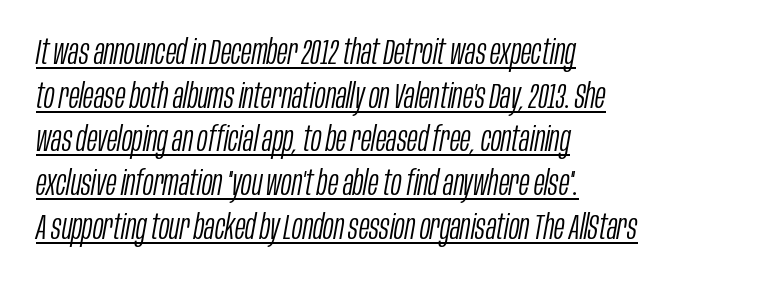
The designer left line spacing at the default. Weight: not bold — regular or lighter. Each line starts at the same left margin while the right side varies. Character widths vary here, with narrow letters taking less room than wide ones.
